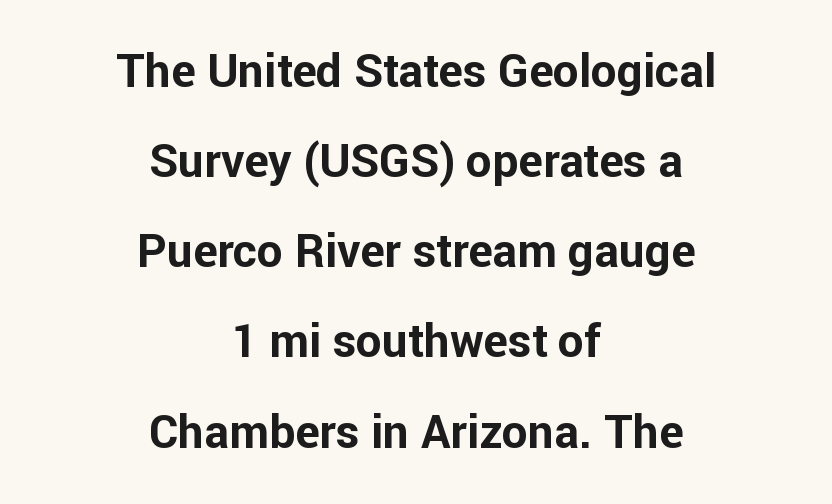
Thick stems and heavy bowls — unmistakably bold. Note the varied advance widths — an 'i' is clearly narrower than an 'm'. The vertical gap from one line to the next is large. This rendering uses center alignment, leaving both contours irregular but symmetric.
